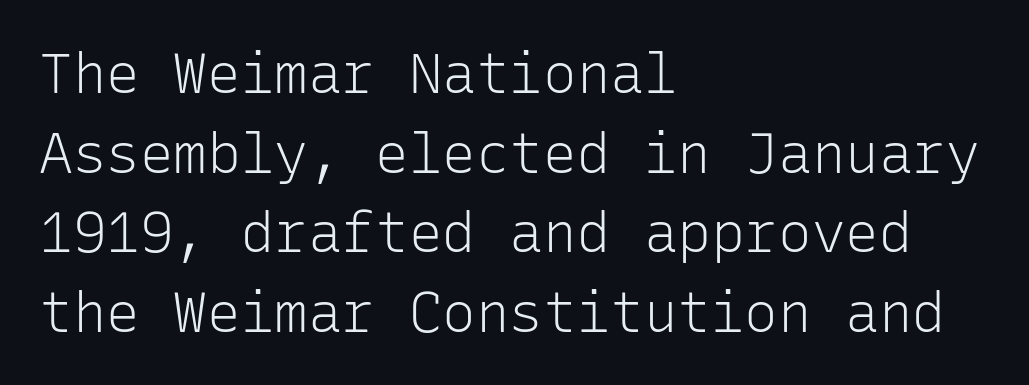
Q: Is the text bold? A: No.
Q: Is the text italic (slanted)? A: No, it is upright.
Q: Is the typeface a serif or a sans-serif typeface? A: Sans-serif.
Q: Is the text underlined? A: No.
Q: How is the paragraph aligned? A: Left-aligned.
Q: Is the spacing between letters normal or unusually wide? A: Normal.
Q: Is the spacing between lines tight, normal or loose? A: Normal.
Q: Width (condensed, normal, or wide)? A: Normal.
Q: Stroke contrast? A: Low.
Q: x-height? A: Medium.
Q: Monospaced? A: Yes.
